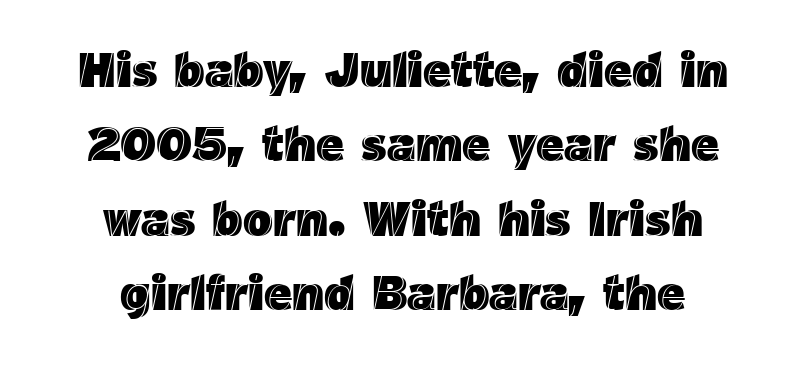
The type sits square on the baseline with zero lean. Each letter keeps its own natural width here, so spacing adapts to shape. Underline: absent. Compared with typical body copy, the letter spacing here is the same. A centered setting, common on invitations and titles, is used for this passage. Horizontal bands of white between lines are of average thickness.
